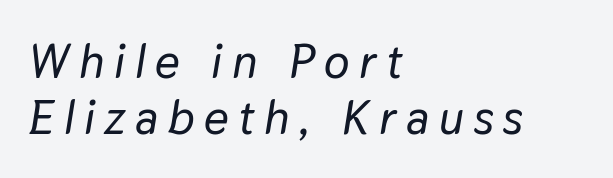
{"italic": "yes", "lean": "right", "slant_degrees": 9, "width": "normal", "stroke_contrast": "low", "x_height": "medium", "monospaced": "no", "underline": "no", "align": "left", "line_spacing_ratio": 1.16, "letter_spacing": "wide", "letter_spacing_em": 0.2, "glyph_px": 48}
